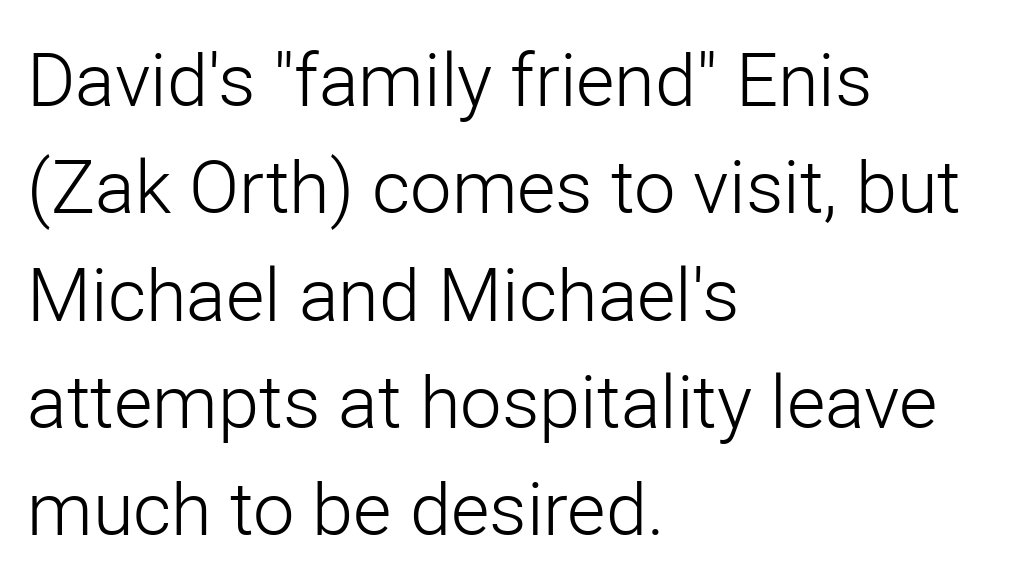
This sample has the flowing, uneven cadence of proportional lettering. Leftover space on each line is placed entirely after the last word. Regarding leading, the lines here are spaced in the standard way. Summary of weight: not heavy and not bold.
